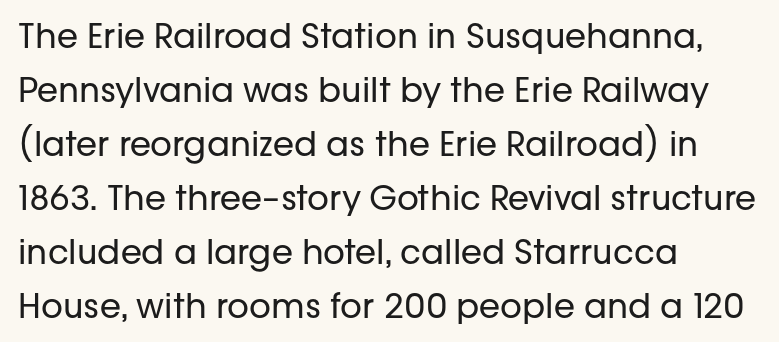
{"serif": "no", "italic": "no", "bold": "no", "weight": "regular", "width": "normal", "stroke_contrast": "low", "x_height": "medium", "monospaced": "no", "underline": "no", "align": "left", "line_spacing": "normal", "line_spacing_ratio": 1.59, "letter_spacing": "normal", "letter_spacing_em": 0.0, "glyph_px": 34}
